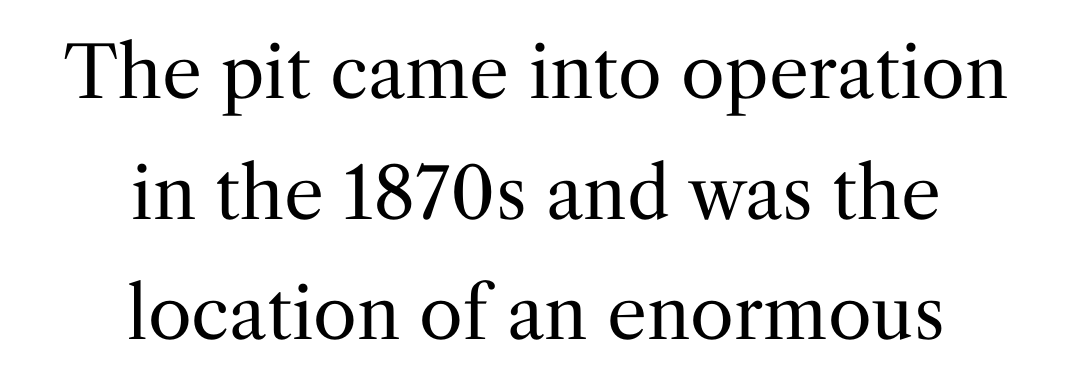
Q: Is the text bold? A: No.
Q: Is the text italic (slanted)? A: No, it is upright.
Q: Is the typeface a serif or a sans-serif typeface? A: Serif.
Q: Is the text underlined? A: No.
Q: How is the paragraph aligned? A: Centered.
Q: Is the spacing between letters normal or unusually wide? A: Normal.
Q: Is the spacing between lines tight, normal or loose? A: Normal.
Q: Width (condensed, normal, or wide)? A: Normal.
Q: Stroke contrast? A: Medium.
Q: x-height? A: Medium.
Q: Monospaced? A: No.
